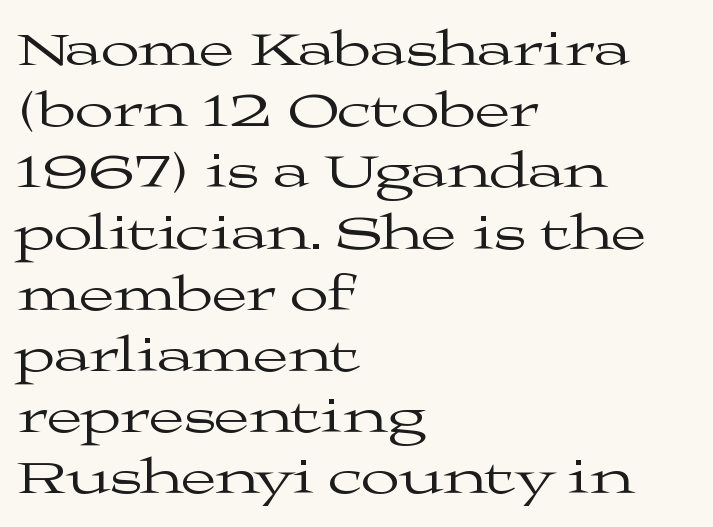
The rendering keeps characters at their native spacing. Do the characters align in a grid? No, the font is proportional. Type without underlining. Little horizontal feet cap the strokes, marking this as serif type. Reading down the block, your eye returns to a fixed left position each line. The strokes are not fattened; the text isn't bold.
